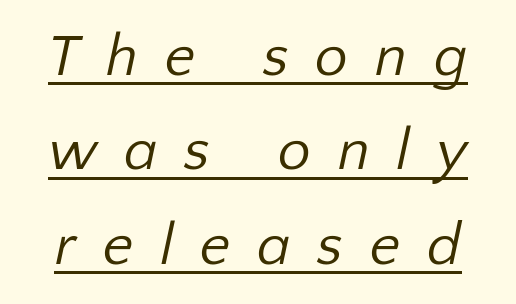
{"serif": "no", "bold": "no", "weight": "regular", "width": "normal", "stroke_contrast": "low", "x_height": "medium", "monospaced": "no", "underline": "yes", "line_spacing": "normal", "line_spacing_ratio": 1.6, "letter_spacing": "wide", "letter_spacing_em": 0.45, "glyph_px": 59}
